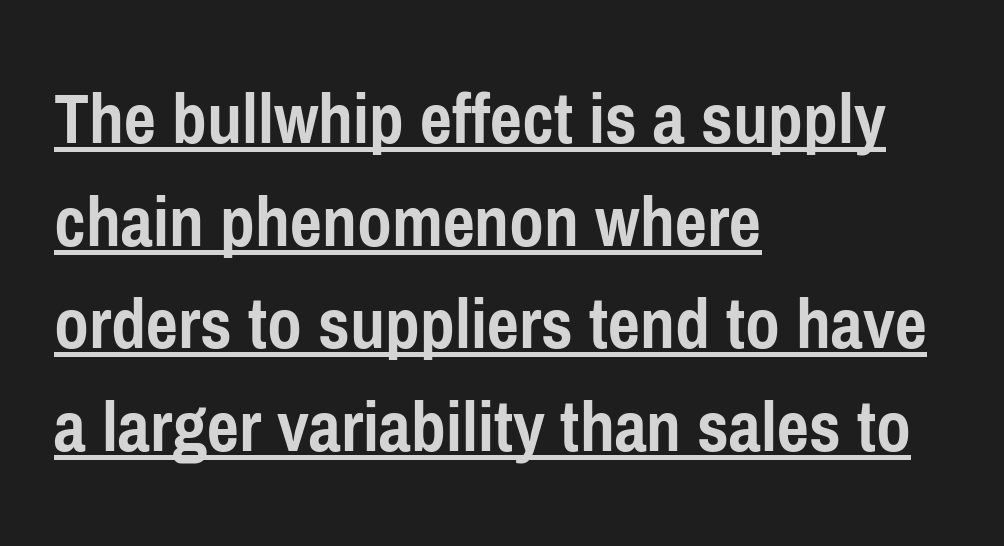
Thick stems and heavy bowls — unmistakably bold. Stroke terminals: plain, sans-serif. Check the space under the baseline: a stroke is drawn there. Think of a printed novel: that variable character pitch is what you see here.
